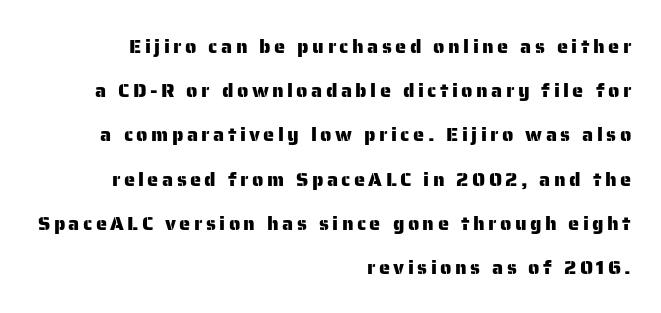
These lines are set flush right with a ragged left edge. What's the leading like? Stretched, with rows far apart. Posture: straight, roman, zero tilt. The specimen omits any rule beneath the text block's lines.
